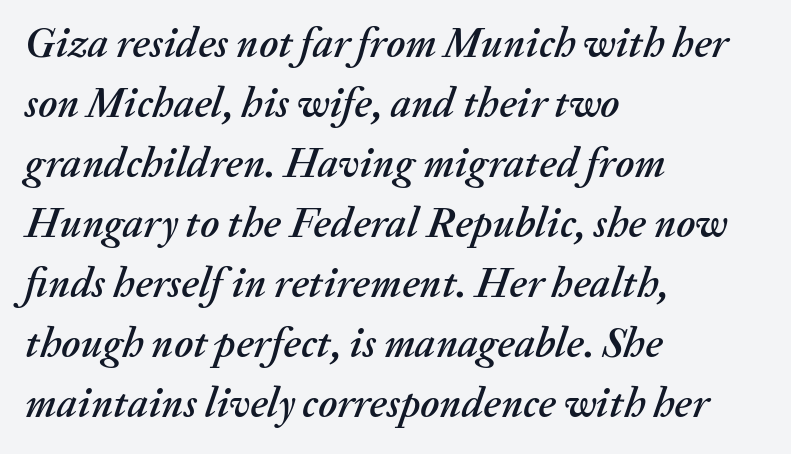
The image shows 42 px text type, italic (leaning right); set left-aligned, normal line spacing (1.43x), normal letter spacing, not underlined; medium stroke contrast and a medium x-height.
